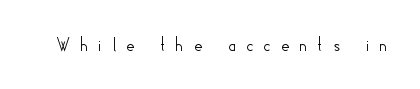
Compared with typical body copy, the letter spacing here is much looser. Beneath every word, the page is bare. Unlike italic type, these characters show no tilt at all.
